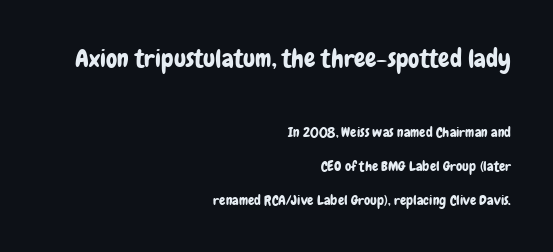
The specimen omits any rule beneath the text block's lines. Short note: letters normally spaced. The typography opts for an upright posture over an oblique one. Two sizes are in play, and the larger belongs to the first block. If you drew a ruler down the right edge, every line would touch it.
